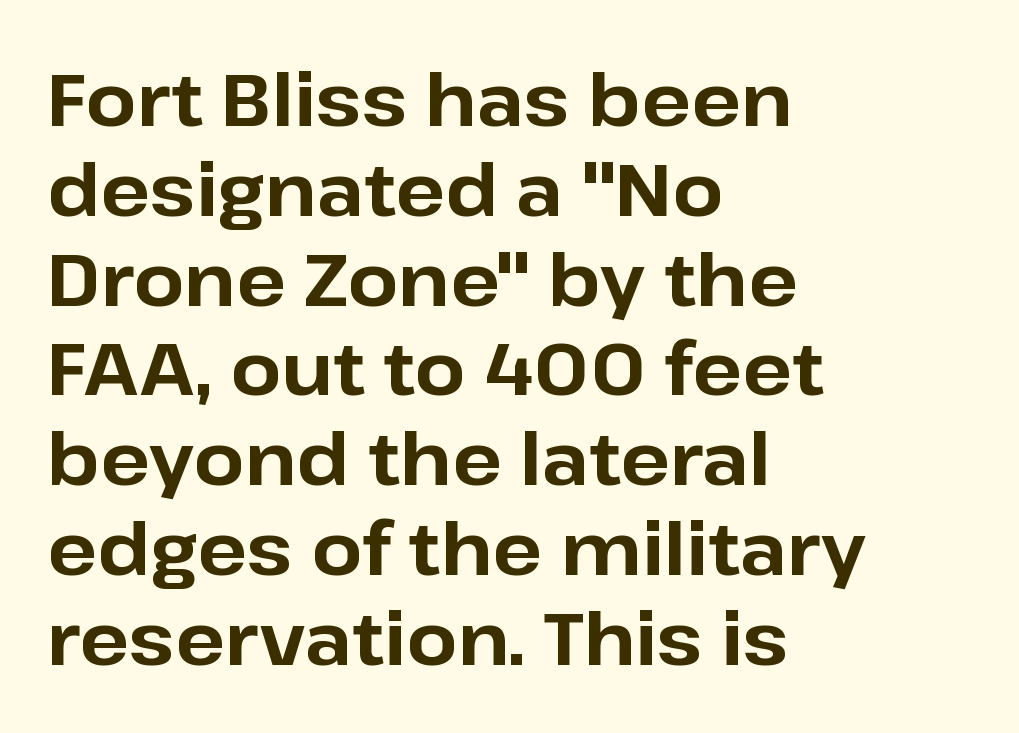
Do the characters align in a grid? No, the font is proportional. Emphasis by weight is at full strength: bold. The type sits square on the baseline with zero lean. Each word holds together tightly as a unit, with standard inter-letter gaps. In terms of letterform style, serifs are entirely absent. Visually the block forms a straight wall on the left and a jagged coastline on the right.
